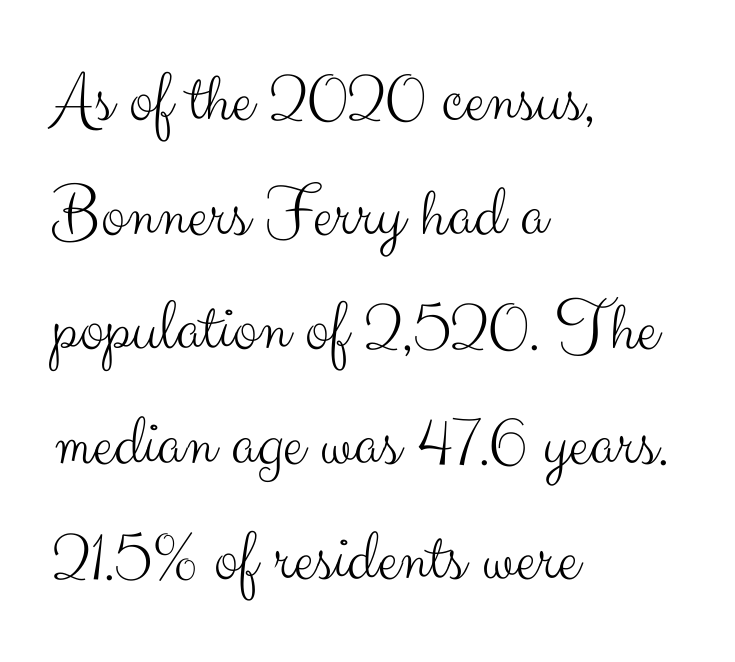
Q: Is the text bold? A: No.
Q: Is the text italic (slanted)? A: Yes.
Q: Is the typeface a serif or a sans-serif typeface? A: Sans-serif.
Q: Is the text underlined? A: No.
Q: How is the paragraph aligned? A: Left-aligned.
Q: Is the spacing between letters normal or unusually wide? A: Normal.
Q: Is the spacing between lines tight, normal or loose? A: Normal.
Q: Width (condensed, normal, or wide)? A: Normal.
Q: Stroke contrast? A: Medium.
Q: x-height? A: Small.
Q: Monospaced? A: No.
